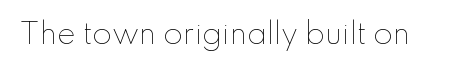
The image shows 28 px thin type, upright; set normal letter spacing, not underlined; low stroke contrast and a small x-height.
